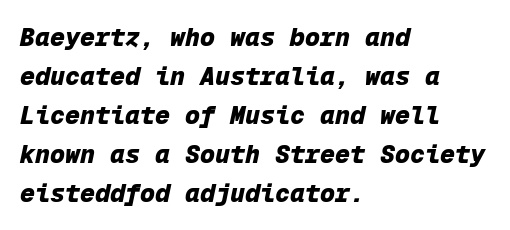
{"italic": "yes", "lean": "right", "slant_degrees": 12, "bold": "yes", "underline": "no", "align": "left", "line_spacing": "normal", "line_spacing_ratio": 1.56, "letter_spacing": "normal", "letter_spacing_em": 0.0, "glyph_px": 25}
